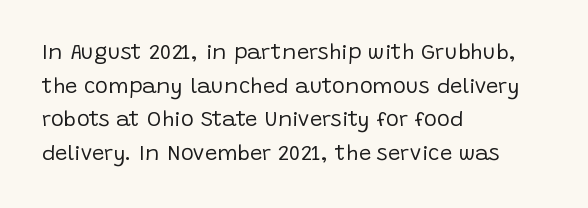
{"italic": "no", "bold": "no", "underline": "no", "align": "left", "line_spacing": "normal", "line_spacing_ratio": 1.53, "letter_spacing": "normal", "letter_spacing_em": 0.0, "glyph_px": 22}
